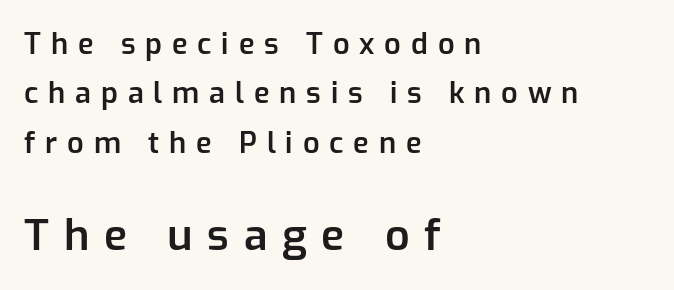
The image shows 43 px semibold sans-serif type, upright; set left-aligned, normal line spacing (1.7x), unusually wide letter spacing (+0.34 em), not underlined; the second (bottom) block is 1.48x larger; low stroke contrast and a medium x-height.
